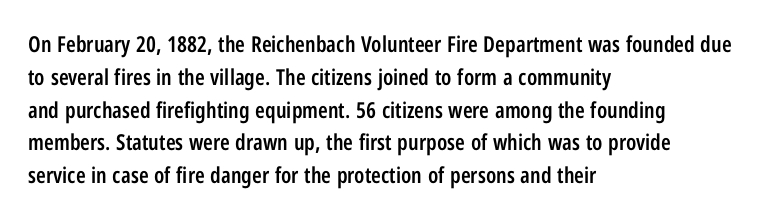
{"italic": "no", "bold": "semi", "underline": "no", "align": "left", "line_spacing": "normal", "line_spacing_ratio": 1.49, "letter_spacing": "normal", "letter_spacing_em": 0.0, "glyph_px": 22}
